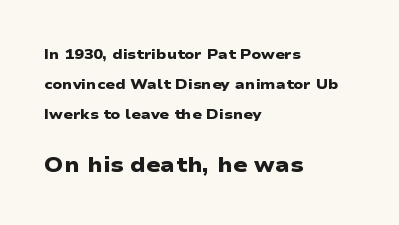
The passage shown has conventional tracking throughout. As a designer I'd log this as weight 700, bold. Size contrast runs from small at the top to large at the bottom. Horizontally, the lines are justified to the leading edge only.
